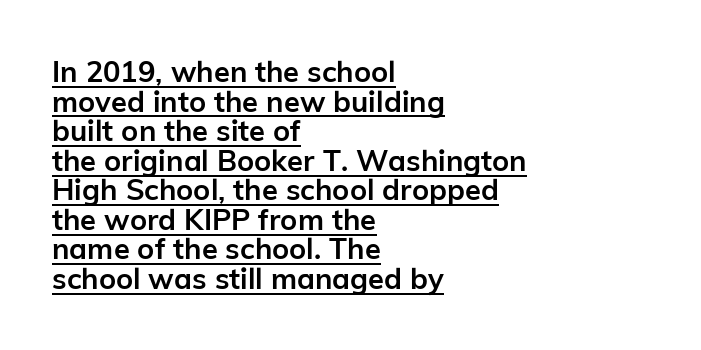
Q: Is the text bold? A: Yes.
Q: Is the text italic (slanted)? A: No, it is upright.
Q: Is the typeface a serif or a sans-serif typeface? A: Sans-serif.
Q: Is the text underlined? A: Yes.
Q: How is the paragraph aligned? A: Left-aligned.
Q: Is the spacing between letters normal or unusually wide? A: Normal.
Q: Is the spacing between lines tight, normal or loose? A: Tight.
Q: Width (condensed, normal, or wide)? A: Normal.
Q: Stroke contrast? A: Low.
Q: x-height? A: Medium.
Q: Monospaced? A: No.
